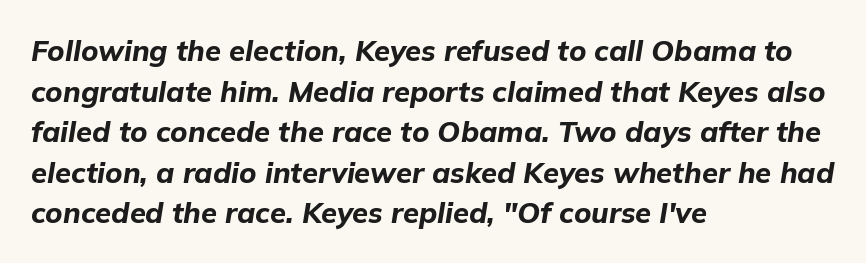
Q: Is the text bold? A: Yes.
Q: Is the text italic (slanted)? A: Yes, it leans right by about 9 degrees.
Q: Is the text underlined? A: No.
Q: How is the paragraph aligned? A: Left-aligned.
Q: Is the spacing between letters normal or unusually wide? A: Normal.
Q: Is the spacing between lines tight, normal or loose? A: Normal.
Q: Width (condensed, normal, or wide)? A: Normal.
Q: Stroke contrast? A: Low.
Q: x-height? A: Medium.
Q: Monospaced? A: No.
